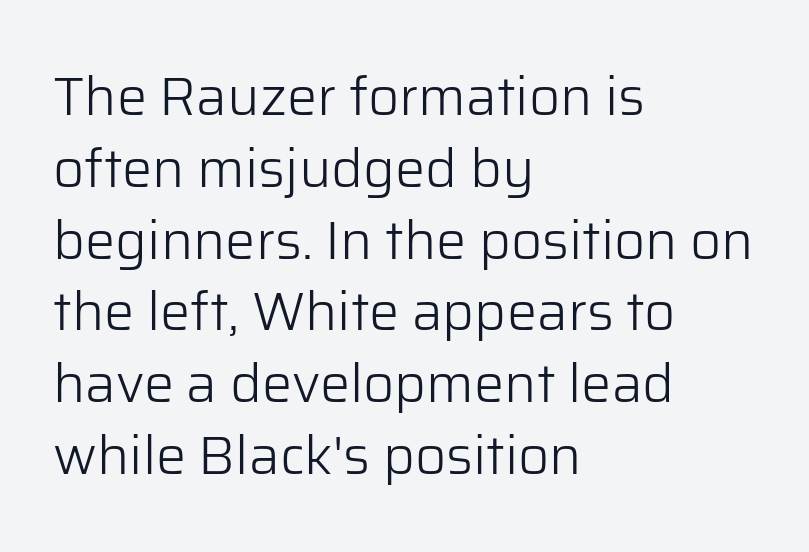
The image shows 54 px light sans-serif type, upright; set left-aligned, normal line spacing (1.33x), normal letter spacing, not underlined; low stroke contrast and a medium x-height.
